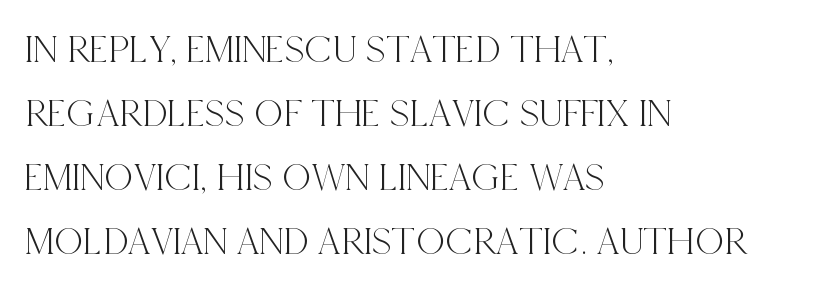
The image shows 40 px condensed serif type, upright; set left-aligned, normal line spacing (1.6x), normal letter spacing, not underlined; a large x-height.
